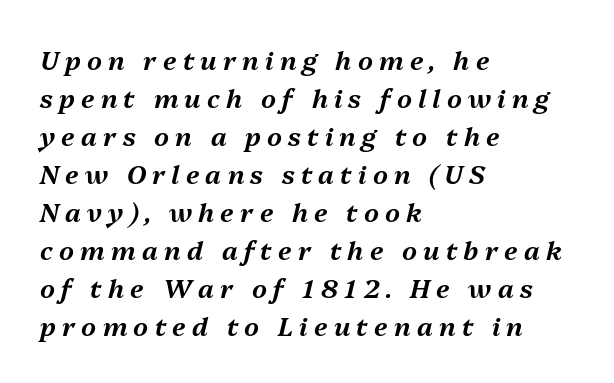
Letters rest on an invisible, unmarked baseline. The glyphs look as if they've been sheared to an angle. The block of text has a typical density, with ordinary space between rows. The face used here is rendered with a markedly widened letterfit.
